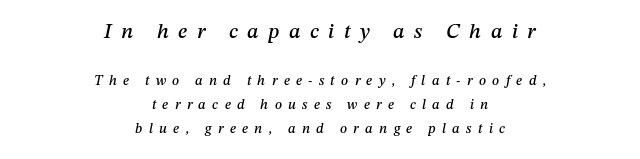
{"italic": "yes", "lean": "right", "slant_degrees": 12, "underline": "no", "align": "center", "line_spacing": "normal", "line_spacing_ratio": 1.69, "letter_spacing": "wide", "letter_spacing_em": 0.45, "larger_block": "first", "size_ratio": 1.5, "glyph_px": 21}
